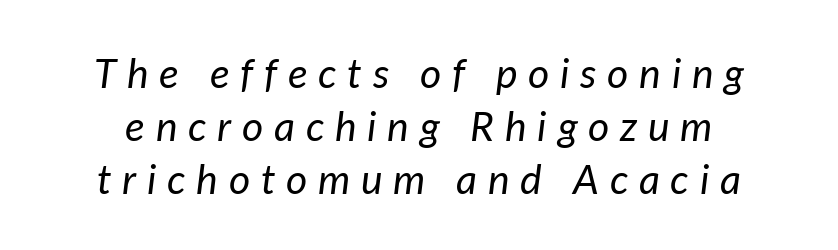
Q: Is the text bold? A: No.
Q: Is the text italic (slanted)? A: Yes, it leans right by about 7 degrees.
Q: Is the text underlined? A: No.
Q: Is the spacing between letters normal or unusually wide? A: Unusually wide.
Q: Is the spacing between lines tight, normal or loose? A: Normal.
Q: Width (condensed, normal, or wide)? A: Normal.
Q: Stroke contrast? A: Low.
Q: x-height? A: Medium.
Q: Monospaced? A: No.
